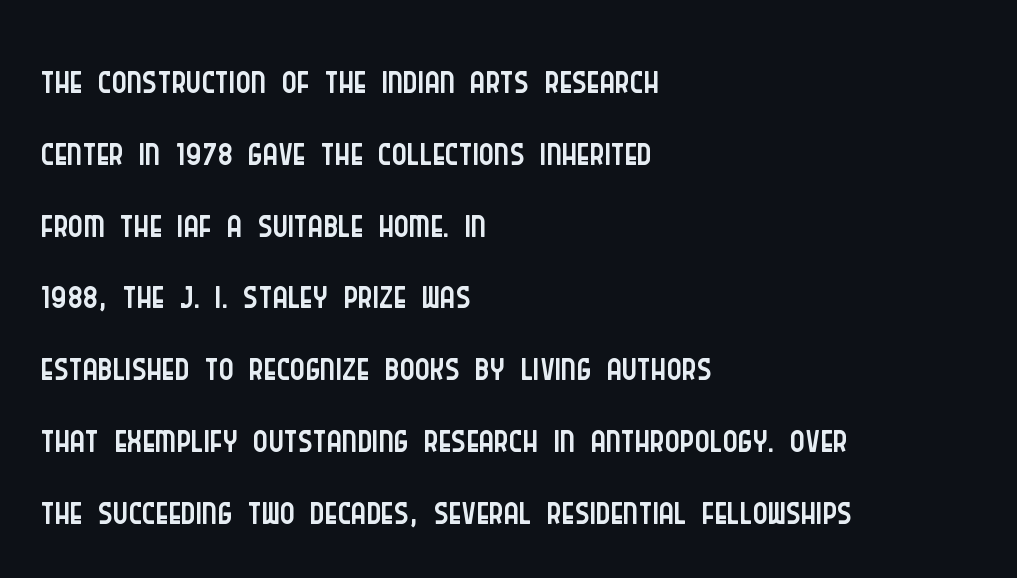
Q: Is the text bold? A: No.
Q: Is the text italic (slanted)? A: No, it is upright.
Q: Is the typeface a serif or a sans-serif typeface? A: Sans-serif.
Q: Is the text underlined? A: No.
Q: How is the paragraph aligned? A: Left-aligned.
Q: Is the spacing between letters normal or unusually wide? A: Normal.
Q: Is the spacing between lines tight, normal or loose? A: Normal.
Q: Width (condensed, normal, or wide)? A: Condensed.
Q: Stroke contrast? A: Low.
Q: x-height? A: Large.
Q: Monospaced? A: No.
